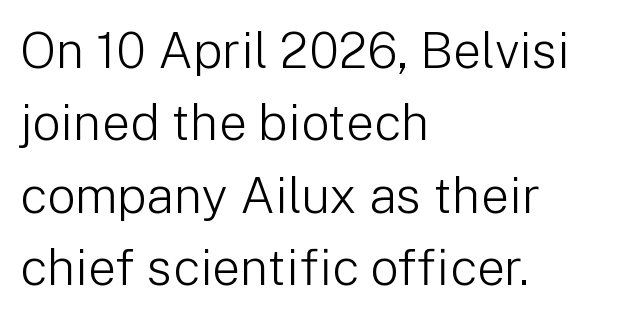
The image shows 50 px light sans-serif type, upright; set left-aligned, normal line spacing (1.45x), normal letter spacing, not underlined; low stroke contrast and a medium x-height.
